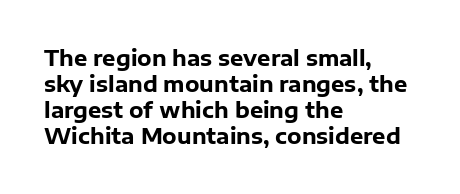
The image shows 21 px bold type, upright; set left-aligned, line spacing 1.24x, normal letter spacing, not underlined.
